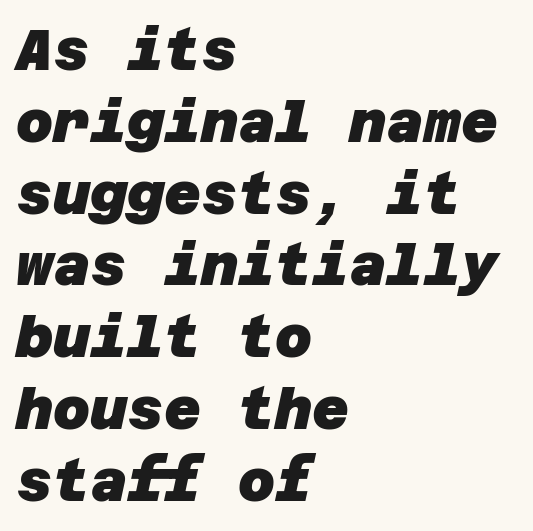
The font is running at its bold setting. Teacher's note: observe the even left margin — that is flush-left alignment. Beneath every word, the page is bare. The rows are spaced the way most documents space them. Glyph-to-glyph distance matches everyday printed text.
